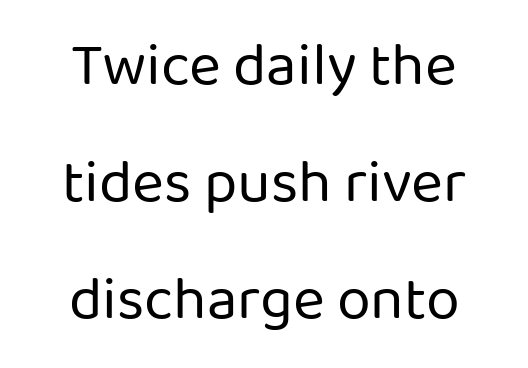
The image shows 61 px regular-weight sans-serif type, upright; set centered, loose line spacing (1.92x), normal letter spacing, not underlined; low stroke contrast and a medium x-height.
